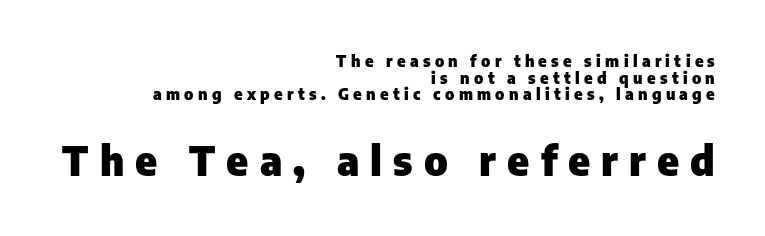
The image shows 41 px heavy sans-serif type, upright; set right-aligned, tight line spacing (1.04x), unusually wide letter spacing (+0.27 em), not underlined; the second (bottom) block is 2.56x larger; low stroke contrast and a medium x-height.
